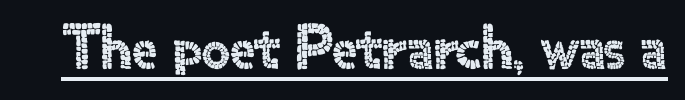
Caption: standard tracking, unaltered. Each line of the rendering has a horizontal stroke beneath the glyphs. Style check: upright. The passage shown is typed in a proportional face where columns would drift. Stroke terminals: plain, sans-serif.
